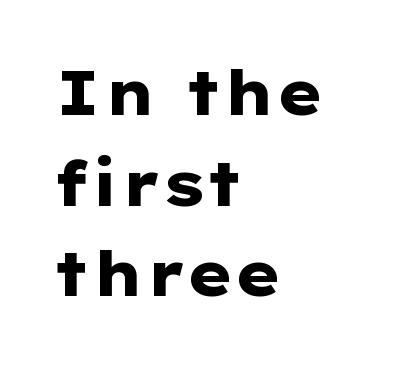
Q: Is the text bold? A: Yes.
Q: Is the text italic (slanted)? A: No, it is upright.
Q: Is the typeface a serif or a sans-serif typeface? A: Sans-serif.
Q: Is the text underlined? A: No.
Q: How is the paragraph aligned? A: Left-aligned.
Q: Is the spacing between letters normal or unusually wide? A: Normal.
Q: Is the spacing between lines tight, normal or loose? A: Normal.
Q: Width (condensed, normal, or wide)? A: Wide.
Q: Stroke contrast? A: Low.
Q: x-height? A: Medium.
Q: Monospaced? A: No.
